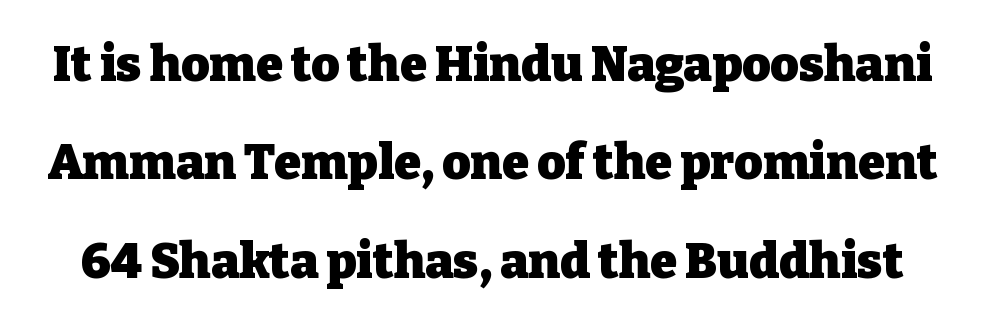
Any mark beneath the type? The region is blank. Compared with typical paragraphs, the rows here are farther apart. The characters look thick and weighty, a clear bold. The rendering shows small feet on the letterforms — a serif design. Each word holds together tightly as a unit, with standard inter-letter gaps. These lines were composed using upright roman letters.
